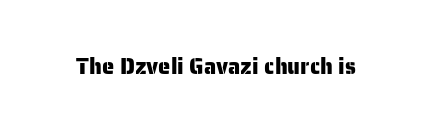
Tall strokes in this sample are plumb rather than angled. Short note: letters normally spaced. Lines of text with bare space underneath.
